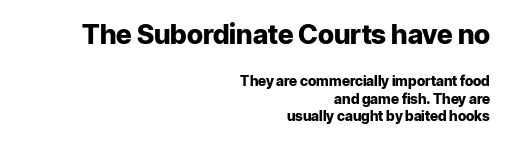
Q: Is the text bold? A: Yes.
Q: Is the text italic (slanted)? A: No, it is upright.
Q: Is the text underlined? A: No.
Q: How is the paragraph aligned? A: Right-aligned.
Q: Is the spacing between letters normal or unusually wide? A: Normal.
Q: Is the spacing between lines tight, normal or loose? A: Normal.
Q: Which block of text is set in a larger size, the first (top) or the second (bottom)? A: The first (top) one.
